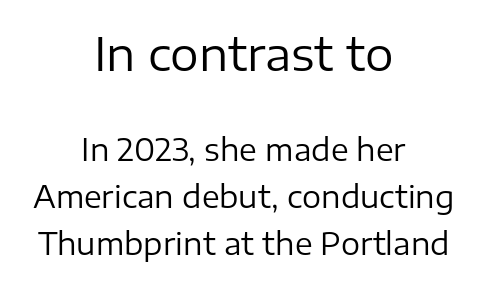
The glyphs are unaccompanied by any horizontal stroke below them. The face used here is proportionally spaced, like ordinary book or web type. Each word holds together tightly as a unit, with standard inter-letter gaps. Typographically, this falls in the sans-serif category. Characters remain perfectly vertical along every line.
